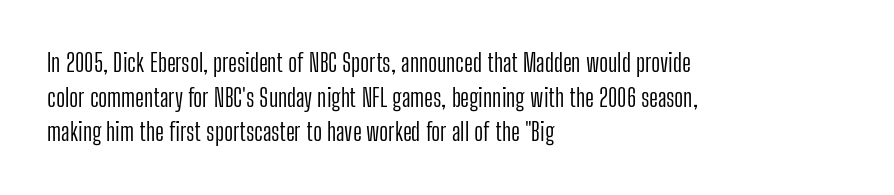
{"italic": "no", "bold": "no", "underline": "no", "align": "left", "line_spacing": "normal", "line_spacing_ratio": 1.39, "letter_spacing": "normal", "letter_spacing_em": 0.0, "glyph_px": 25}
